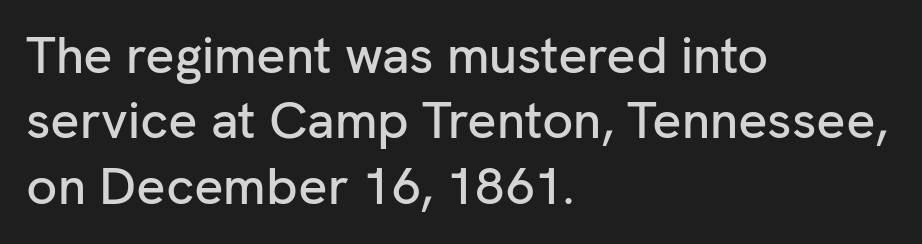
The image shows 51 px sans-serif type, upright; set left-aligned, normal line spacing (1.28x), normal letter spacing, not underlined; low stroke contrast and a medium x-height.
